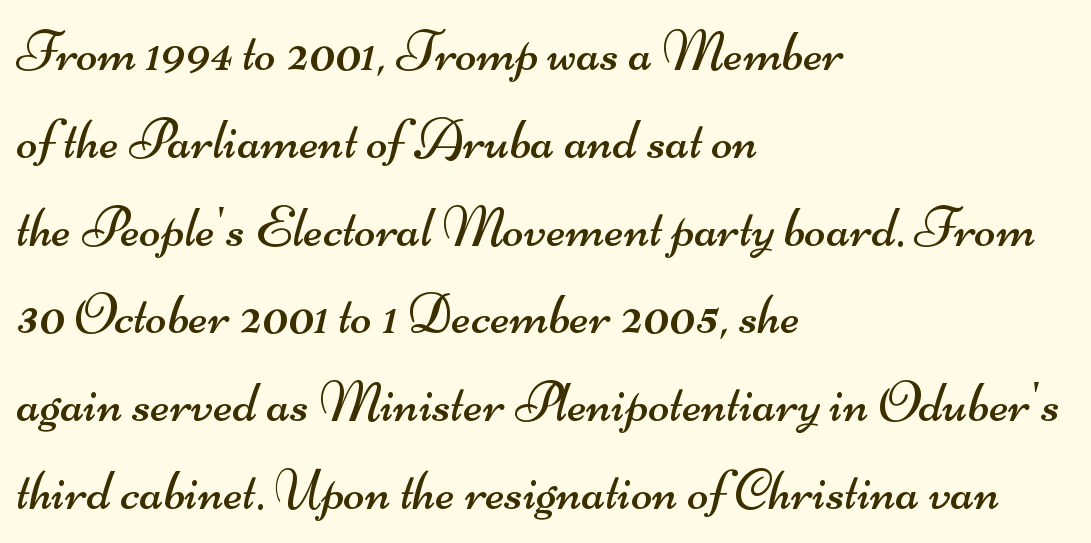
The image shows 57 px regular-weight, wide sans-serif type; set left-aligned, normal line spacing (1.54x), normal letter spacing, not underlined; medium stroke contrast and a small x-height.
